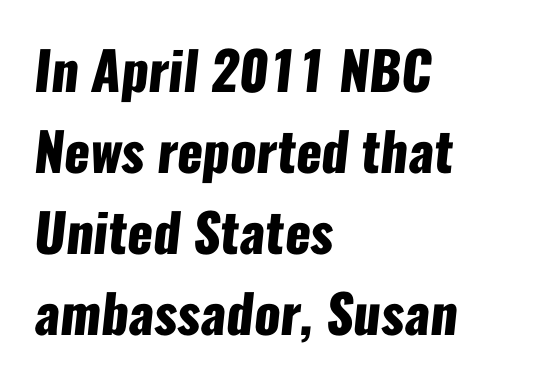
Classification — sans serif. What's the leading like? Ordinary, nothing unusual. Left-aligned paragraph, ragged on the right. The string is rendered with underlining switched off.
